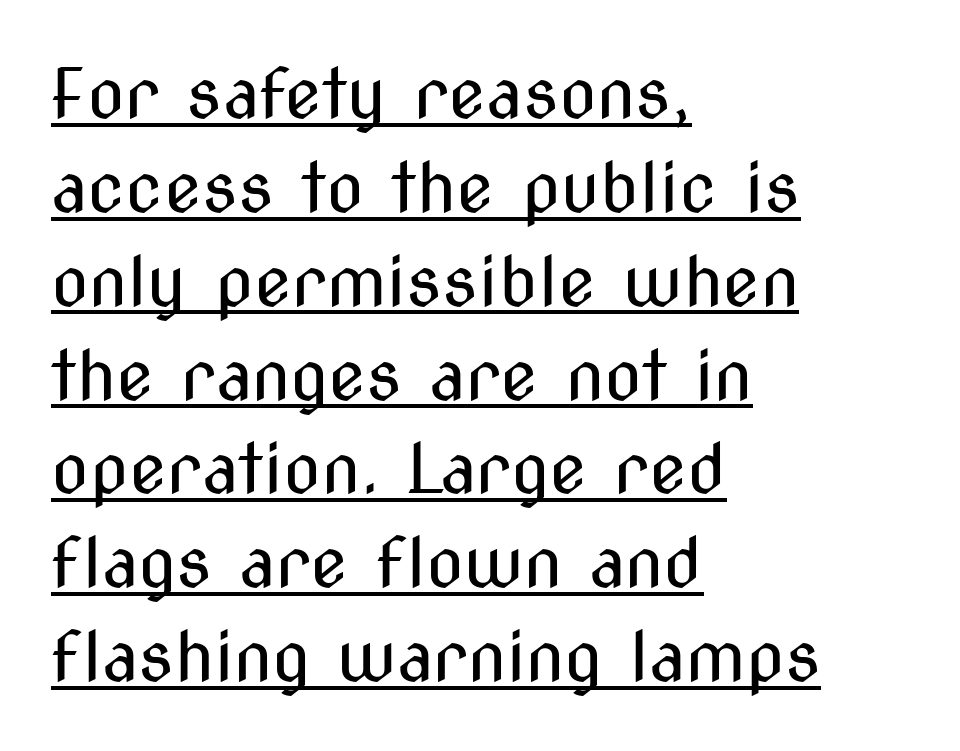
{"serif": "no", "italic": "no", "bold": "no", "weight": "regular", "width": "condensed", "stroke_contrast": "medium", "x_height": "medium", "monospaced": "no", "underline": "yes", "align": "left", "line_spacing": "normal", "line_spacing_ratio": 1.36, "letter_spacing": "normal", "letter_spacing_em": 0.0, "glyph_px": 69}
